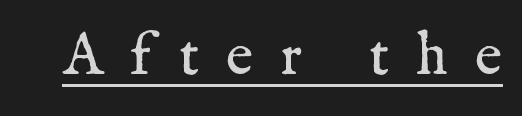
The image shows 59 px regular-weight serif type, upright; set unusually wide letter spacing (+0.46 em), underlined; medium stroke contrast and a medium x-height.
